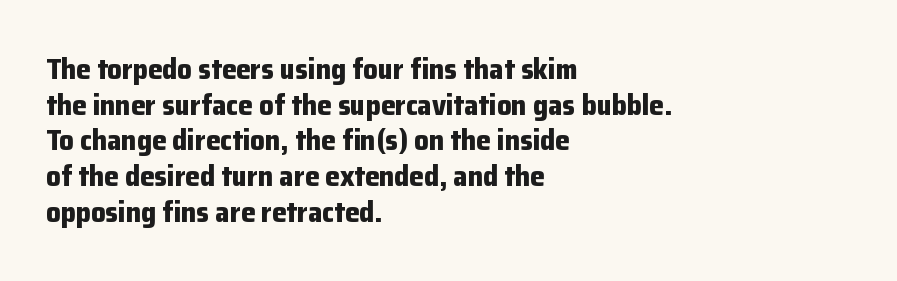
The space directly below the letters is spotless. Students, note that the glyphs here touch the page at normal intervals. On the weight axis this lands at bold, roughly 700. Character widths vary here, with narrow letters taking less room than wide ones. The typography opts for an upright posture over an oblique one. The typesetter chose a ragged-right arrangement here.
